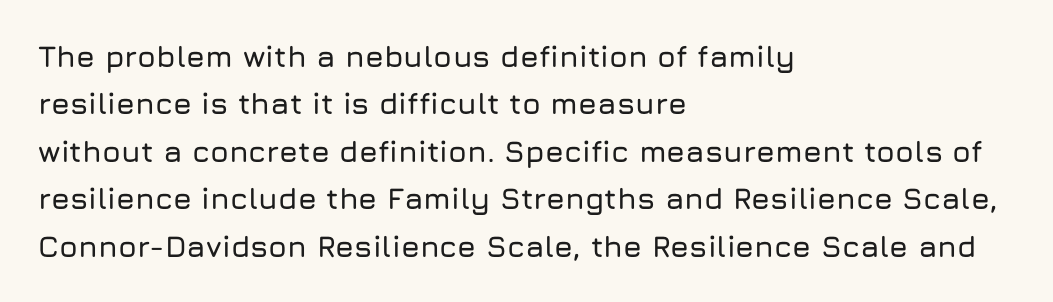
{"serif": "no", "italic": "no", "width": "normal", "stroke_contrast": "low", "x_height": "medium", "monospaced": "no", "underline": "no", "align": "left", "line_spacing": "normal", "line_spacing_ratio": 1.58, "letter_spacing": "normal", "letter_spacing_em": 0.0, "glyph_px": 30}
